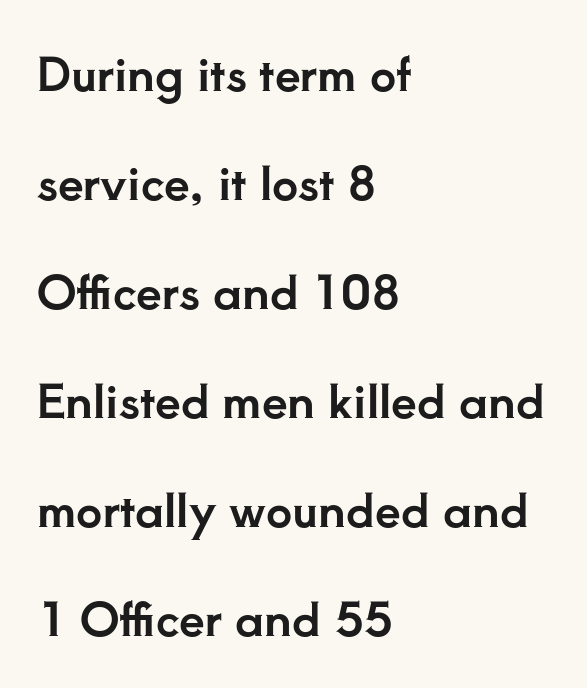
The image shows 46 px serif type, upright; set left-aligned, loose line spacing (2.37x), normal letter spacing, not underlined; low stroke contrast and a small x-height.
